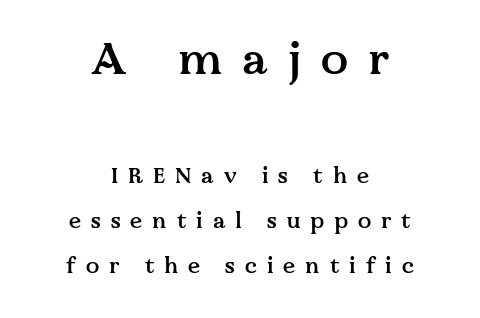
Q: Is the text bold? A: Semi-bold.
Q: Is the text italic (slanted)? A: No, it is upright.
Q: Is the typeface a serif or a sans-serif typeface? A: Serif.
Q: Is the text underlined? A: No.
Q: How is the paragraph aligned? A: Centered.
Q: Is the spacing between letters normal or unusually wide? A: Unusually wide.
Q: Is the spacing between lines tight, normal or loose? A: Loose.
Q: Which block of text is set in a larger size, the first (top) or the second (bottom)? A: The first (top) one.
Q: Width (condensed, normal, or wide)? A: Normal.
Q: Stroke contrast? A: Medium.
Q: x-height? A: Medium.
Q: Monospaced? A: No.
